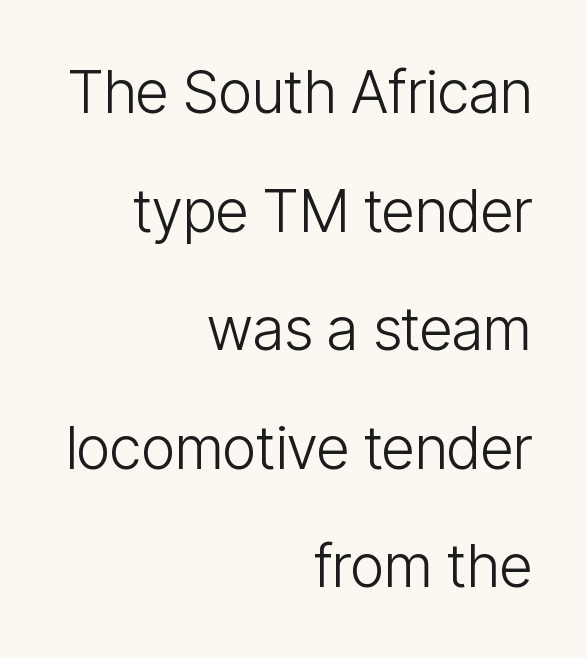
The image shows 59 px light, condensed sans-serif type, upright; set right-aligned, loose line spacing (2.01x), normal letter spacing, not underlined; low stroke contrast and a medium x-height.
